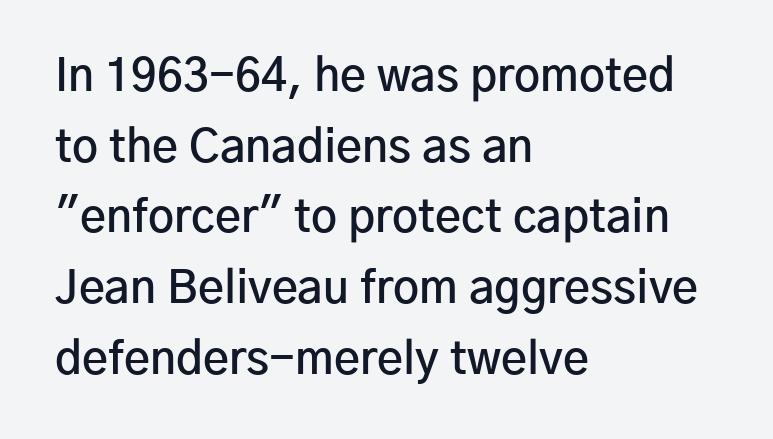
The image shows 45 px semibold sans-serif type, upright; set left-aligned, normal line spacing (1.57x), normal letter spacing, not underlined; low stroke contrast and a medium x-height.
